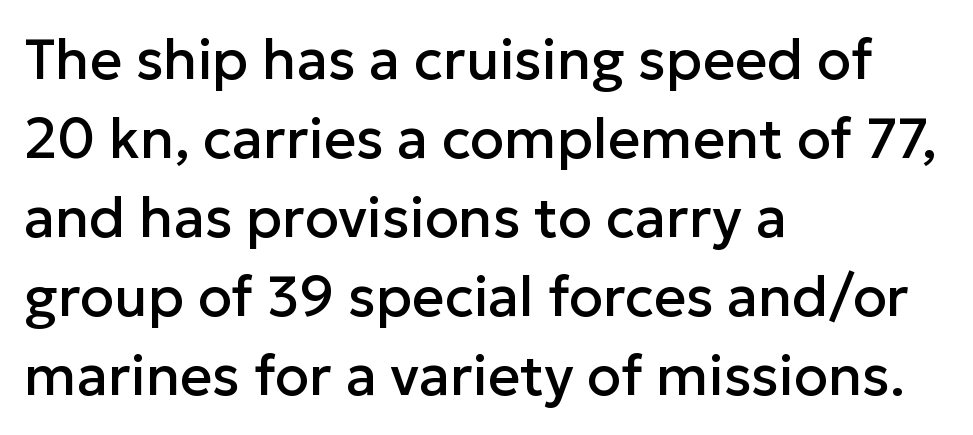
The image shows 56 px sans-serif type, upright; set left-aligned, normal line spacing (1.41x), normal letter spacing, not underlined; low stroke contrast and a medium x-height.
